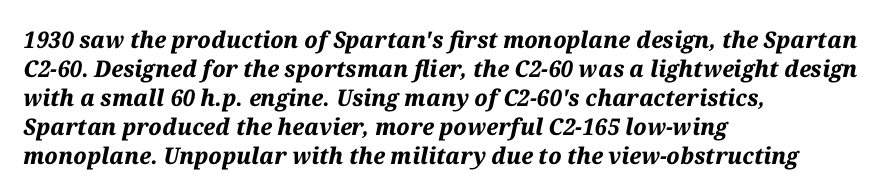
Q: Is the text bold? A: Yes.
Q: Is the text italic (slanted)? A: Yes, it leans right by about 12 degrees.
Q: Is the text underlined? A: No.
Q: How is the paragraph aligned? A: Left-aligned.
Q: Is the spacing between letters normal or unusually wide? A: Normal.
Q: Is the spacing between lines tight, normal or loose? A: Normal.
